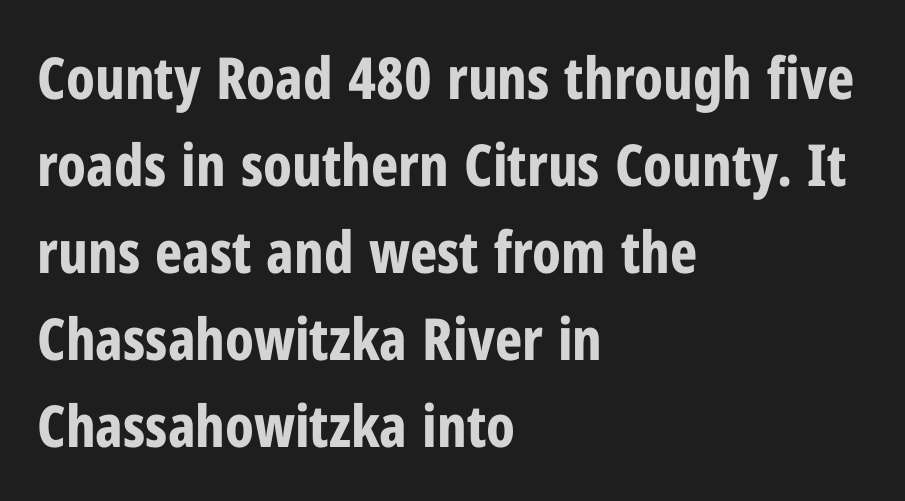
{"serif": "no", "italic": "no", "bold": "yes", "weight": "bold", "width": "condensed", "stroke_contrast": "low", "x_height": "medium", "monospaced": "no", "underline": "no", "align": "left", "line_spacing": "normal", "line_spacing_ratio": 1.5, "letter_spacing": "normal", "letter_spacing_em": 0.0, "glyph_px": 58}
